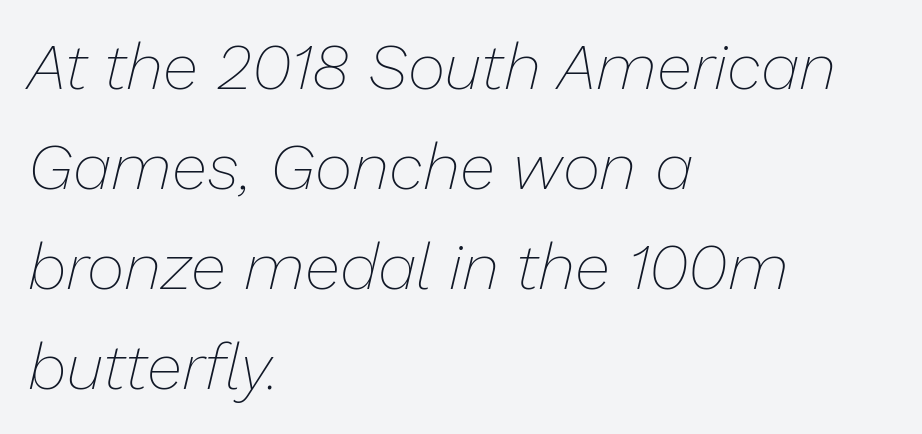
Q: Is the text bold? A: No.
Q: Is the text italic (slanted)? A: Yes, it leans right by about 13 degrees.
Q: Is the text underlined? A: No.
Q: How is the paragraph aligned? A: Left-aligned.
Q: Is the spacing between letters normal or unusually wide? A: Normal.
Q: Is the spacing between lines tight, normal or loose? A: Normal.
Q: Width (condensed, normal, or wide)? A: Normal.
Q: Stroke contrast? A: Low.
Q: x-height? A: Medium.
Q: Monospaced? A: No.
